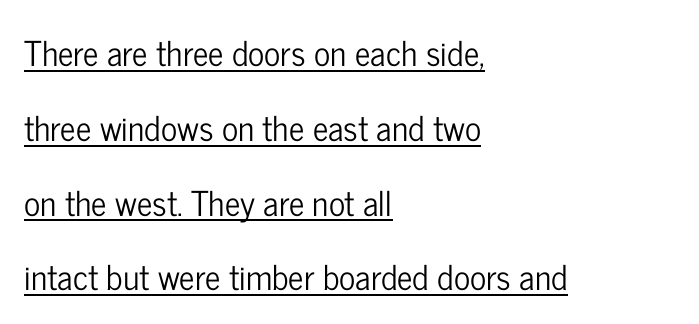
{"serif": "no", "italic": "no", "width": "condensed", "stroke_contrast": "low", "x_height": "medium", "monospaced": "no", "underline": "yes", "align": "left", "line_spacing": "loose", "line_spacing_ratio": 2.2, "letter_spacing": "normal", "letter_spacing_em": 0.0, "glyph_px": 34}
